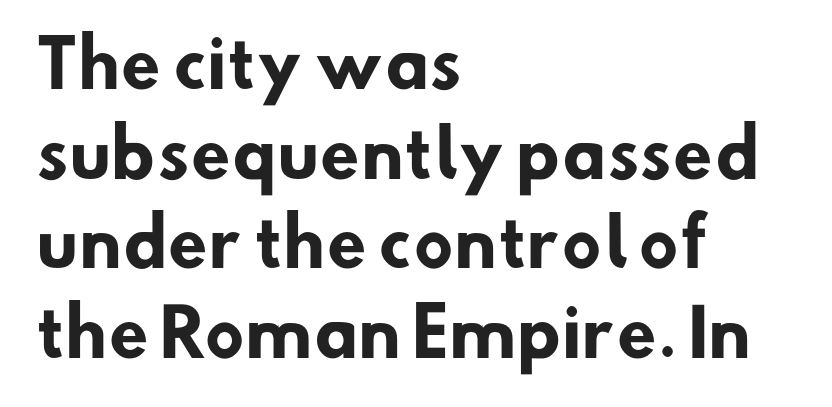
Q: Is the text bold? A: Yes.
Q: Is the typeface a serif or a sans-serif typeface? A: Sans-serif.
Q: Is the text underlined? A: No.
Q: How is the paragraph aligned? A: Left-aligned.
Q: Is the spacing between letters normal or unusually wide? A: Normal.
Q: Is the spacing between lines tight, normal or loose? A: Normal.
Q: Width (condensed, normal, or wide)? A: Normal.
Q: Stroke contrast? A: Low.
Q: x-height? A: Small.
Q: Monospaced? A: No.
